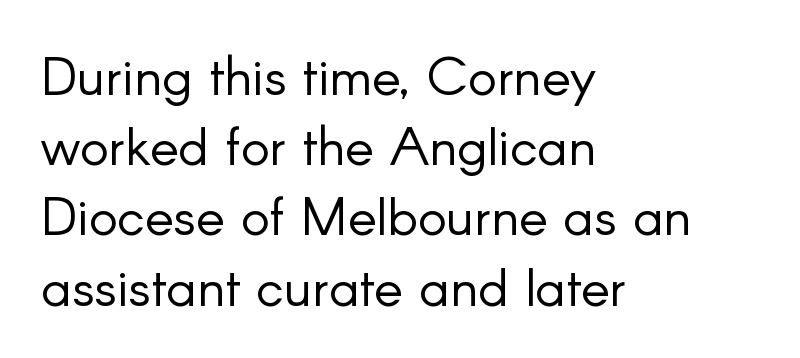
If you drew a line through each stem, it would be perfectly vertical. These lines are rendered in a variable-pitch font. The typeface chosen for these lines omits serifs. The weight would be labelled regular, book, light, or lighter still.
